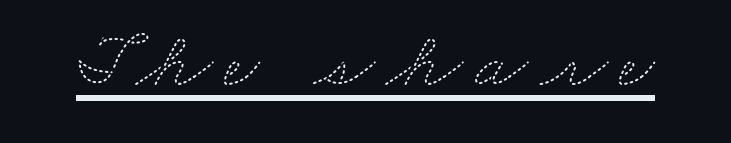
Is this a fixed-width face? No — the glyphs have proportional, varying widths. Summary of weight: not heavy and not bold. The glyphs are accompanied by a horizontal stroke just below them.
